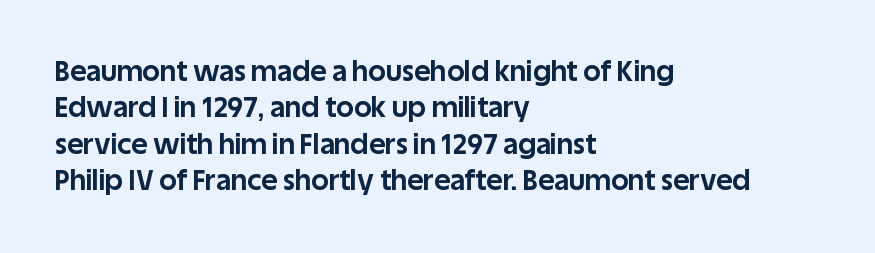
Vertically, the passage feels balanced, rows spaced as you'd expect. These lines carry a lot of weight — the face is fully bold. Words appear dense and cohesive because spacing is normal. Are there feet on the stems? There aren't — it's a sans. Underlining? Definitely not there.
